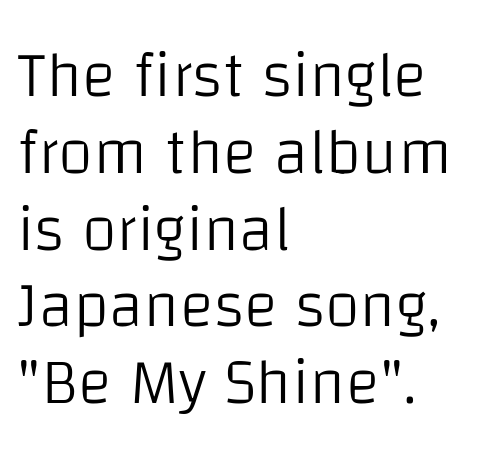
The horizontal fit of the characters is conventional and even. If you drew a line through each stem, it would be perfectly vertical. Character widths vary here, with narrow letters taking less room than wide ones. Horizontally, the lines are justified to the leading edge only.
